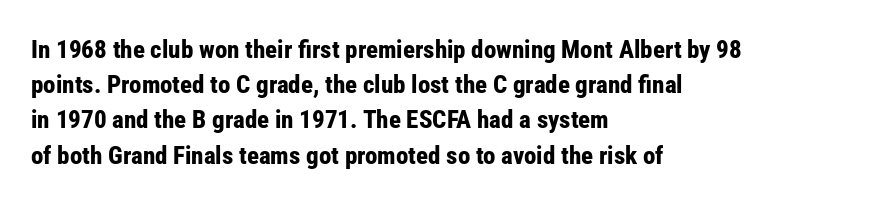
Here the glyphs are tracked normally, forming tight word shapes. Posture: upright roman. Plain, unruled lines of type. Leading matches the norm, producing a regular column.
